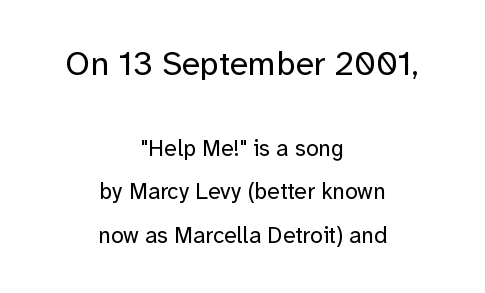
These lines stack symmetrically, like a column narrowing and widening about its center. Note: no serifs on the glyphs. Observe the ordinary spacing: letters are neighbours, not strangers. The string is rendered with underlining switched off. The composition opens big and finishes small.
